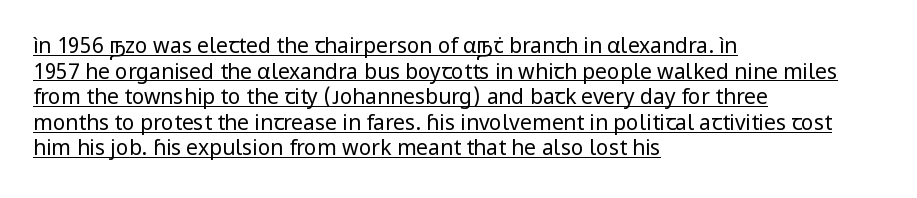
The image shows 21 px text type, upright; set left-aligned, line spacing 1.22x, normal letter spacing, underlined.
